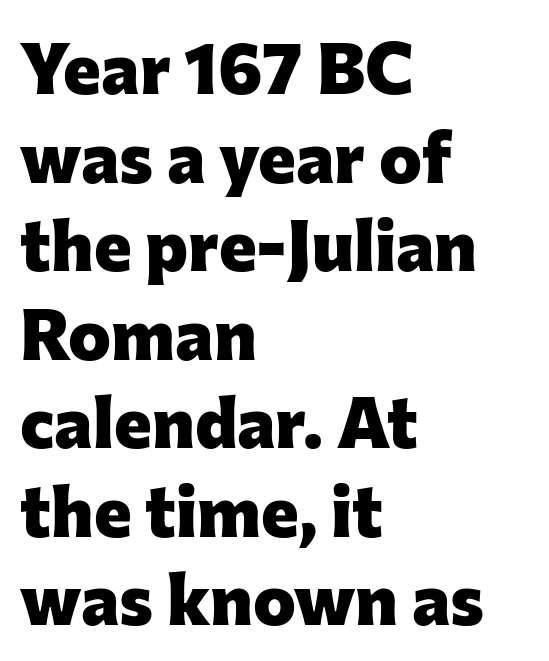
Q: Is the text bold? A: Yes.
Q: Is the text italic (slanted)? A: No, it is upright.
Q: Is the typeface a serif or a sans-serif typeface? A: Sans-serif.
Q: Is the text underlined? A: No.
Q: How is the paragraph aligned? A: Left-aligned.
Q: Is the spacing between letters normal or unusually wide? A: Normal.
Q: Width (condensed, normal, or wide)? A: Normal.
Q: Stroke contrast? A: Low.
Q: x-height? A: Medium.
Q: Monospaced? A: No.
